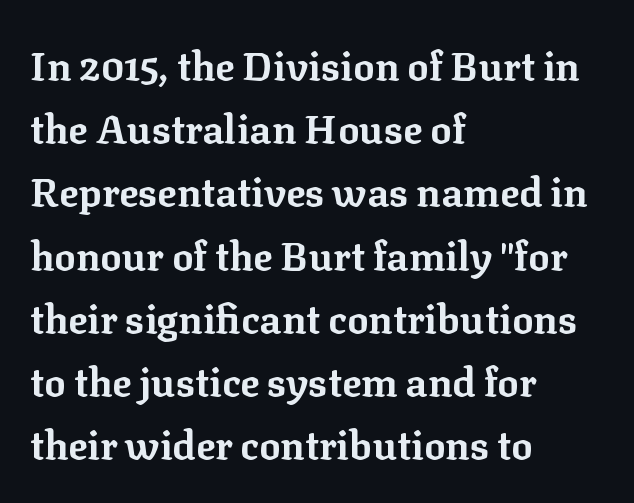
Regarding leading, the lines here are spaced in the standard way. Underlining? Definitely not there. The letters sit at their default tracking, neither squeezed nor spread. Nope, not italic — everything's standing straight.
